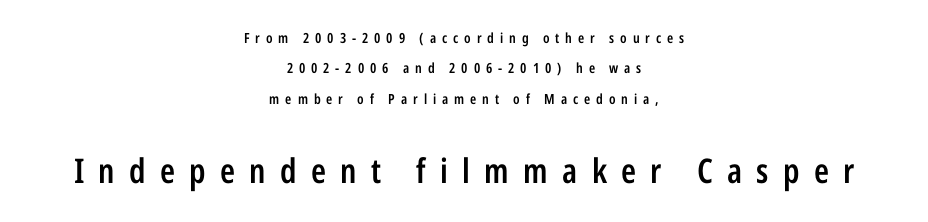
{"serif": "no", "italic": "no", "bold": "semi", "weight": "semibold", "width": "condensed", "stroke_contrast": "low", "x_height": "medium", "monospaced": "no", "underline": "no", "align": "center", "line_spacing": "loose", "line_spacing_ratio": 2.17, "letter_spacing": "wide", "letter_spacing_em": 0.42, "larger_block": "second", "size_ratio": 2.43, "glyph_px": 34}
